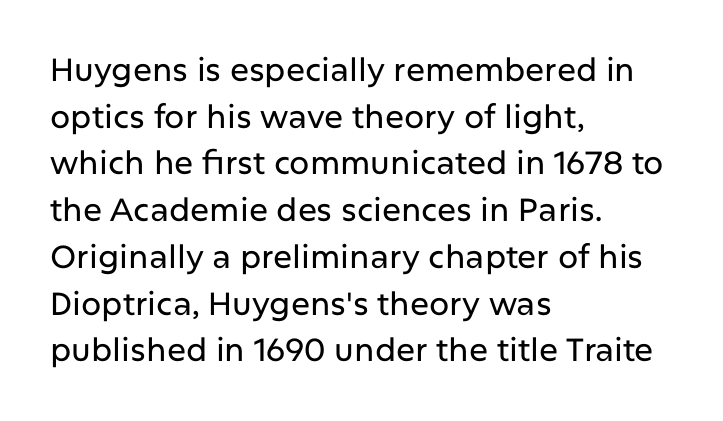
{"serif": "no", "italic": "no", "width": "normal", "stroke_contrast": "low", "x_height": "medium", "monospaced": "no", "underline": "no", "align": "left", "line_spacing": "normal", "line_spacing_ratio": 1.46, "letter_spacing": "normal", "letter_spacing_em": 0.0, "glyph_px": 32}
